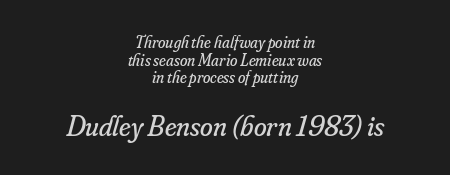
Q: Is the text bold? A: No.
Q: Is the text italic (slanted)? A: Yes, it leans right by about 16 degrees.
Q: Is the typeface a serif or a sans-serif typeface? A: Serif.
Q: Is the text underlined? A: No.
Q: How is the paragraph aligned? A: Centered.
Q: Is the spacing between letters normal or unusually wide? A: Normal.
Q: Is the spacing between lines tight, normal or loose? A: Tight.
Q: Which block of text is set in a larger size, the first (top) or the second (bottom)? A: The second (bottom) one.
Q: Width (condensed, normal, or wide)? A: Normal.
Q: Stroke contrast? A: Low.
Q: x-height? A: Small.
Q: Monospaced? A: No.
